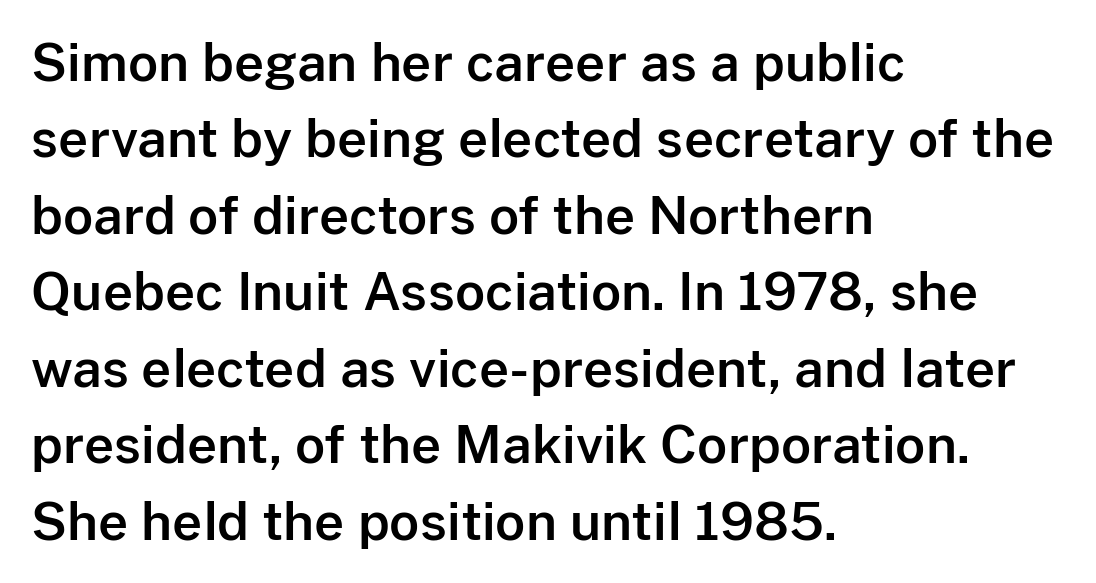
{"serif": "no", "italic": "no", "width": "normal", "stroke_contrast": "low", "x_height": "medium", "monospaced": "no", "underline": "no", "align": "left", "line_spacing": "normal", "line_spacing_ratio": 1.47, "letter_spacing": "normal", "letter_spacing_em": 0.0, "glyph_px": 52}
